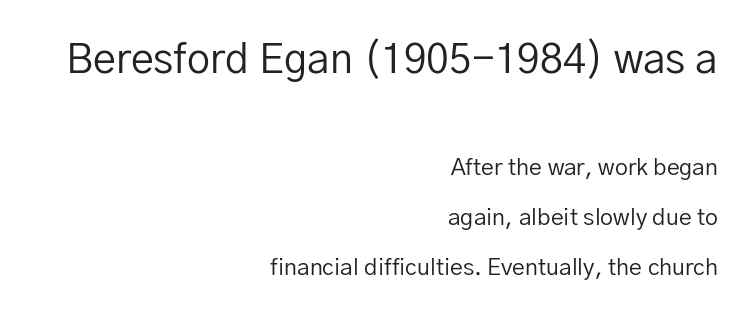
The image shows 41 px regular-weight sans-serif type, upright; set right-aligned, loose line spacing (2.17x), normal letter spacing, not underlined; the first (top) block is 1.78x larger; low stroke contrast and a medium x-height.
